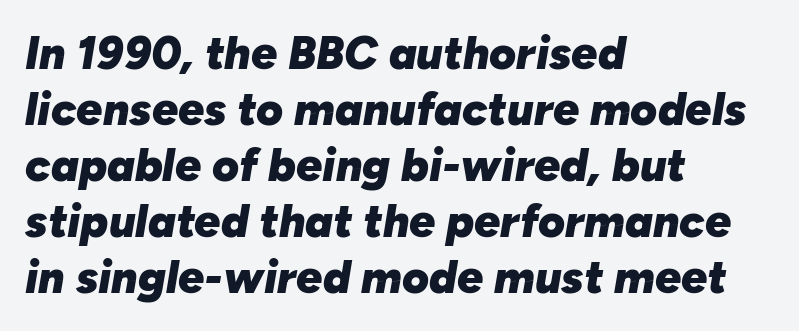
The image shows 46 px heavy type, italic (leaning right); set left-aligned, line spacing 1.22x, normal letter spacing, not underlined; low stroke contrast and a medium x-height.
